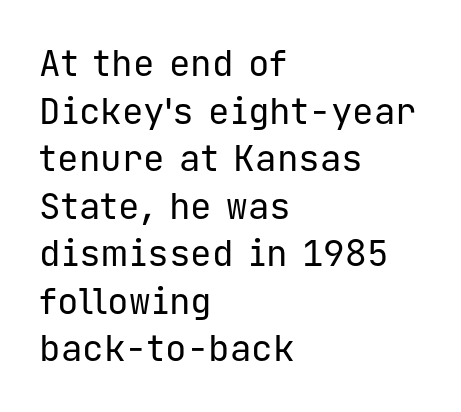
Q: Is the text bold? A: No.
Q: Is the text italic (slanted)? A: No, it is upright.
Q: Is the typeface a serif or a sans-serif typeface? A: Sans-serif.
Q: Is the text underlined? A: No.
Q: How is the paragraph aligned? A: Left-aligned.
Q: Is the spacing between letters normal or unusually wide? A: Normal.
Q: Is the spacing between lines tight, normal or loose? A: Normal.
Q: Width (condensed, normal, or wide)? A: Normal.
Q: Stroke contrast? A: Low.
Q: x-height? A: Medium.
Q: Monospaced? A: Yes.
